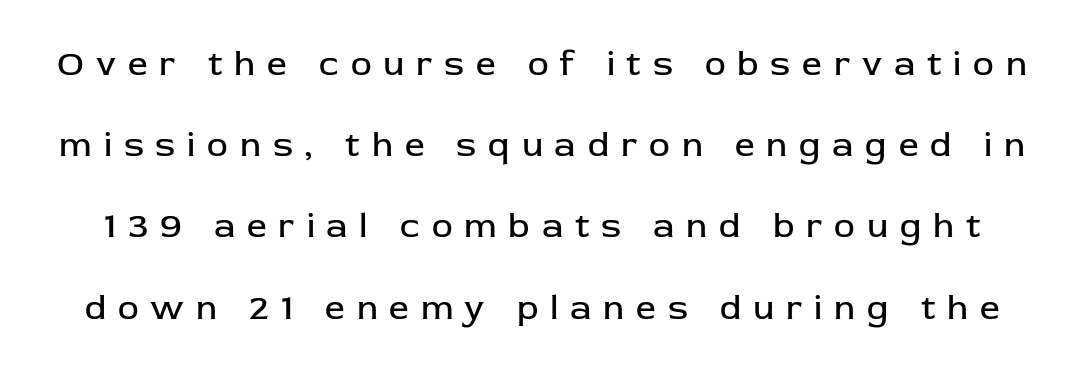
{"serif": "no", "italic": "no", "bold": "no", "weight": "regular", "width": "normal", "stroke_contrast": "low", "x_height": "medium", "monospaced": "no", "underline": "no", "line_spacing": "loose", "line_spacing_ratio": 2.32, "letter_spacing": "wide", "letter_spacing_em": 0.34, "glyph_px": 35}
